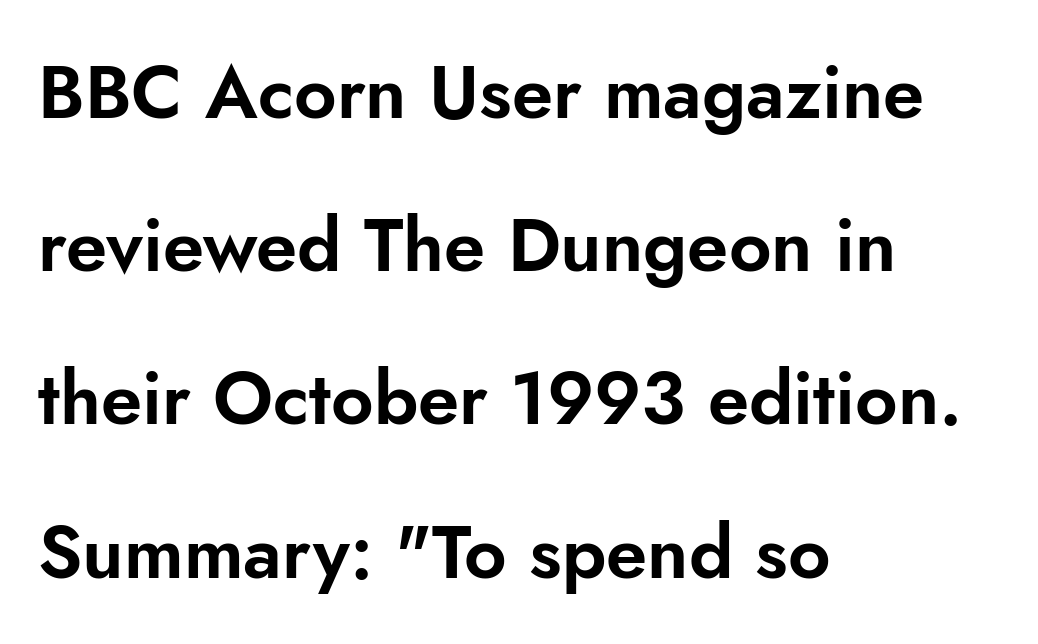
Q: Is the text italic (slanted)? A: No, it is upright.
Q: Is the typeface a serif or a sans-serif typeface? A: Sans-serif.
Q: Is the text underlined? A: No.
Q: How is the paragraph aligned? A: Left-aligned.
Q: Is the spacing between letters normal or unusually wide? A: Normal.
Q: Is the spacing between lines tight, normal or loose? A: Loose.
Q: Width (condensed, normal, or wide)? A: Normal.
Q: Stroke contrast? A: Low.
Q: x-height? A: Small.
Q: Monospaced? A: No.
